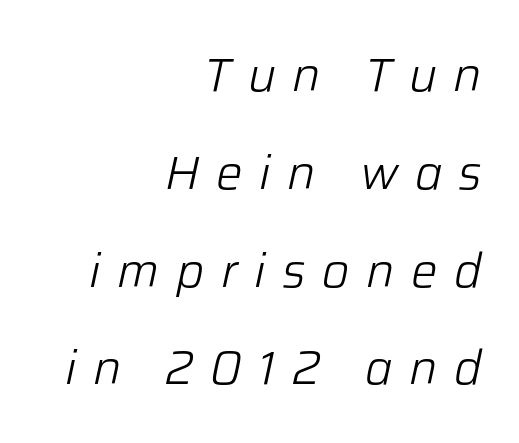
Q: Is the text bold? A: No.
Q: Is the text italic (slanted)? A: Yes, it leans right by about 12 degrees.
Q: Is the text underlined? A: No.
Q: How is the paragraph aligned? A: Right-aligned.
Q: Is the spacing between letters normal or unusually wide? A: Unusually wide.
Q: Is the spacing between lines tight, normal or loose? A: Loose.
Q: Width (condensed, normal, or wide)? A: Normal.
Q: Stroke contrast? A: Low.
Q: x-height? A: Medium.
Q: Monospaced? A: No.
